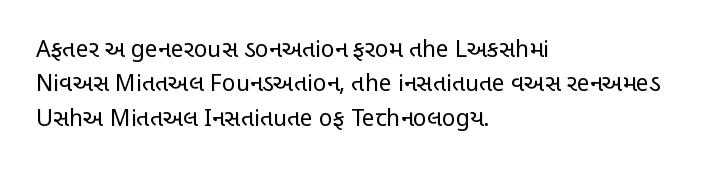
Q: Is the text bold? A: No.
Q: Is the text italic (slanted)? A: No, it is upright.
Q: Is the text underlined? A: No.
Q: How is the paragraph aligned? A: Left-aligned.
Q: Is the spacing between letters normal or unusually wide? A: Normal.
Q: Is the spacing between lines tight, normal or loose? A: Normal.
